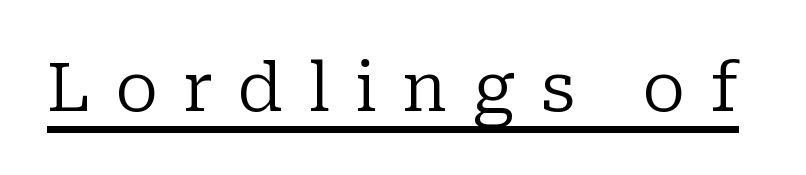
In terms of posture, this sample is upright. Beneath each row of characters lies a ruled line. Each letter keeps its own natural width here, so spacing adapts to shape. Caption: expanded tracking, letters set apart. Heaviness? Minimal to ordinary, like unemphasized prose. The passage shown is typeset with a serif family.
